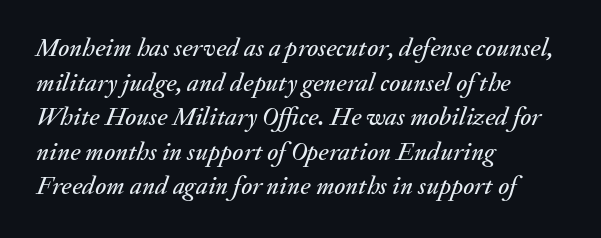
Q: Is the text italic (slanted)? A: Yes, it leans right by about 20 degrees.
Q: Is the text underlined? A: No.
Q: How is the paragraph aligned? A: Left-aligned.
Q: Is the spacing between letters normal or unusually wide? A: Normal.
Q: Is the spacing between lines tight, normal or loose? A: Normal.
